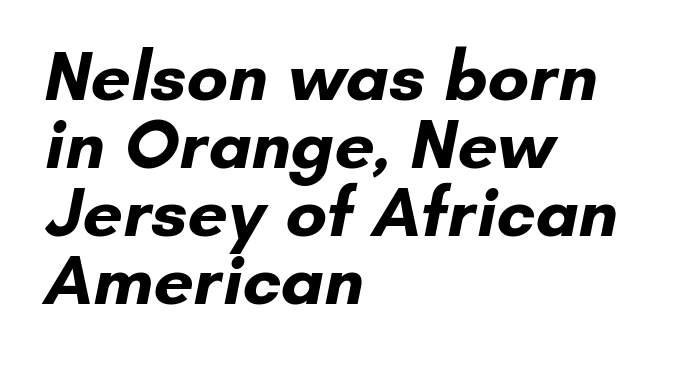
The space directly below the letters is spotless. The characters display no serif detailing; their extremities are plain. A typesetter would call this zero additional tracking. You could not count columns in this text — the font is proportionally spaced. This sample is left-justified, so line endings fall wherever the words run out. Summary of weight: heavy, a full bold.
